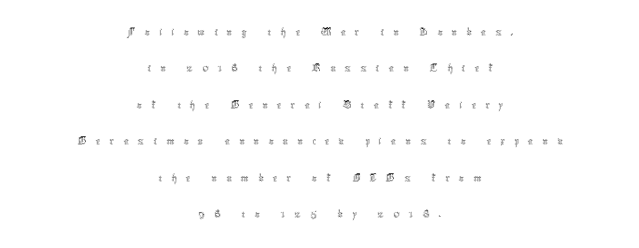
{"italic": "no", "bold": "no", "underline": "no", "align": "center", "line_spacing": "normal", "line_spacing_ratio": 1.46, "letter_spacing": "wide", "letter_spacing_em": 0.37, "glyph_px": 25}
